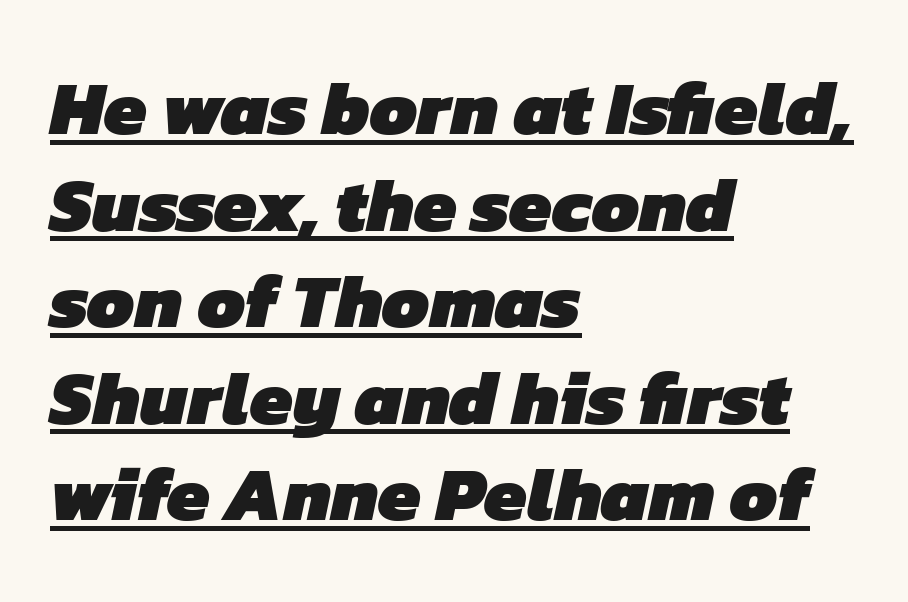
What decoration does the sample have? An underline. In terms of letterform style, serifs are entirely absent. These lines are rendered in a variable-pitch font. Is there much room between lines? A standard amount, neither cramped nor airy. This rendering leaves character spacing at its baseline value.
